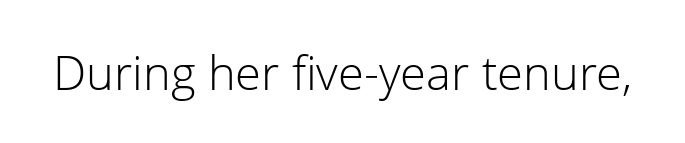
The image shows 47 px light sans-serif type, upright; set normal letter spacing, not underlined; low stroke contrast and a medium x-height.
